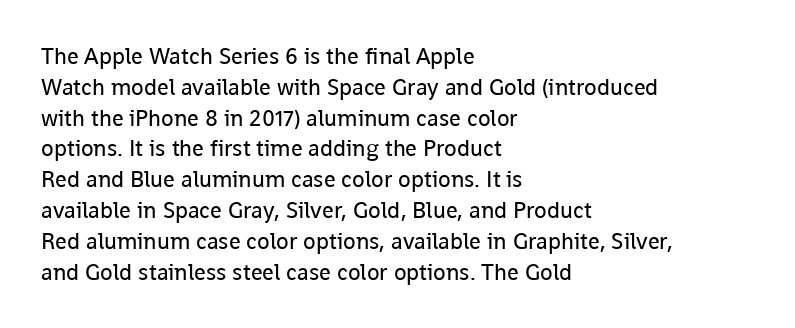
Descenders are the only things crossing below the line. The font sits on the lighter half of the weight spectrum, regular included. Does the copy run flush right? No — it runs flush left. Vertically, the passage feels balanced, rows spaced as you'd expect.
